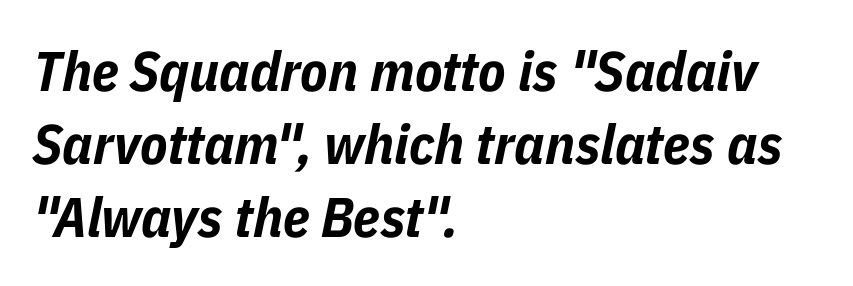
Q: Is the text bold? A: Yes.
Q: Is the text italic (slanted)? A: Yes, it leans right by about 11 degrees.
Q: Is the text underlined? A: No.
Q: How is the paragraph aligned? A: Left-aligned.
Q: Is the spacing between letters normal or unusually wide? A: Normal.
Q: Is the spacing between lines tight, normal or loose? A: Normal.
Q: Width (condensed, normal, or wide)? A: Condensed.
Q: Stroke contrast? A: Low.
Q: x-height? A: Medium.
Q: Monospaced? A: No.
